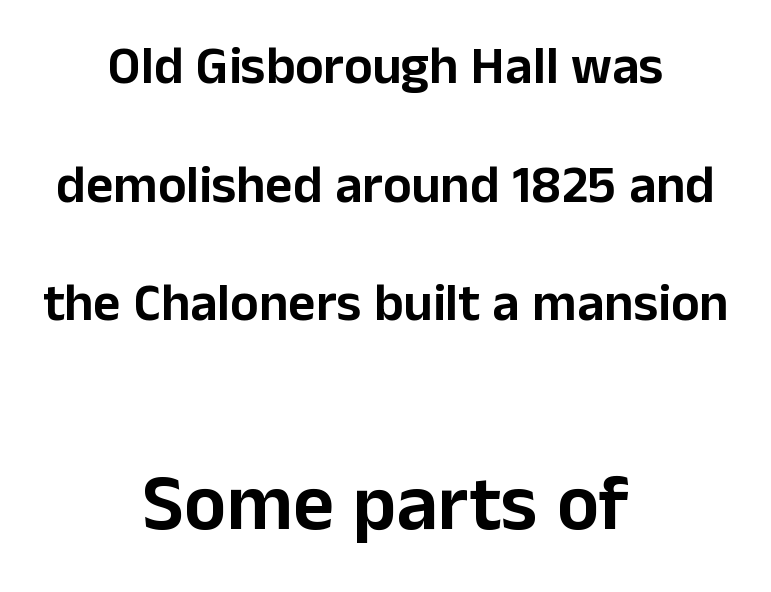
Q: Is the text italic (slanted)? A: No, it is upright.
Q: Is the typeface a serif or a sans-serif typeface? A: Sans-serif.
Q: Is the text underlined? A: No.
Q: How is the paragraph aligned? A: Centered.
Q: Is the spacing between letters normal or unusually wide? A: Normal.
Q: Is the spacing between lines tight, normal or loose? A: Loose.
Q: Which block of text is set in a larger size, the first (top) or the second (bottom)? A: The second (bottom) one.
Q: Width (condensed, normal, or wide)? A: Normal.
Q: Stroke contrast? A: Low.
Q: x-height? A: Medium.
Q: Monospaced? A: No.
